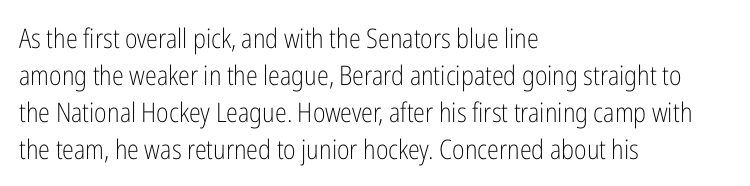
Q: Is the text bold? A: No.
Q: Is the text italic (slanted)? A: No, it is upright.
Q: Is the text underlined? A: No.
Q: How is the paragraph aligned? A: Left-aligned.
Q: Is the spacing between letters normal or unusually wide? A: Normal.
Q: Is the spacing between lines tight, normal or loose? A: Normal.
